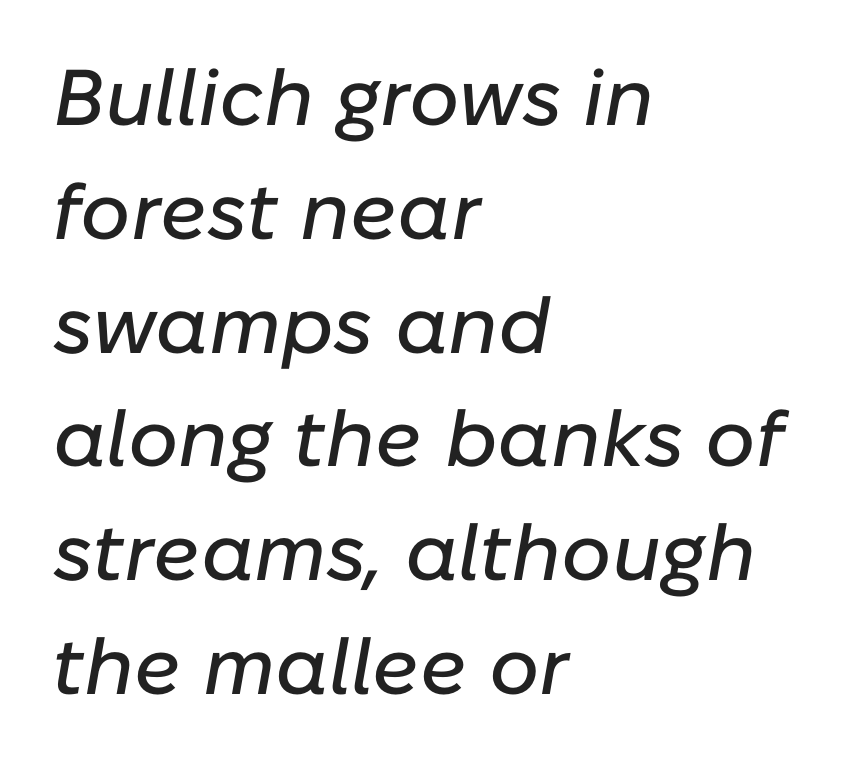
Q: Is the text italic (slanted)? A: Yes, it leans right by about 10 degrees.
Q: Is the text underlined? A: No.
Q: How is the paragraph aligned? A: Left-aligned.
Q: Is the spacing between letters normal or unusually wide? A: Normal.
Q: Is the spacing between lines tight, normal or loose? A: Normal.
Q: Width (condensed, normal, or wide)? A: Normal.
Q: Stroke contrast? A: Low.
Q: x-height? A: Medium.
Q: Monospaced? A: No.
